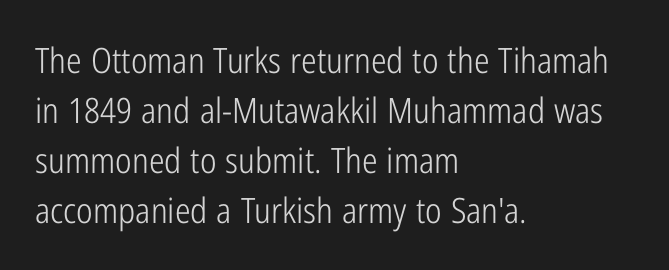
The image shows 35 px light, condensed sans-serif type, upright; set left-aligned, normal line spacing (1.43x), normal letter spacing, not underlined; low stroke contrast and a medium x-height.
